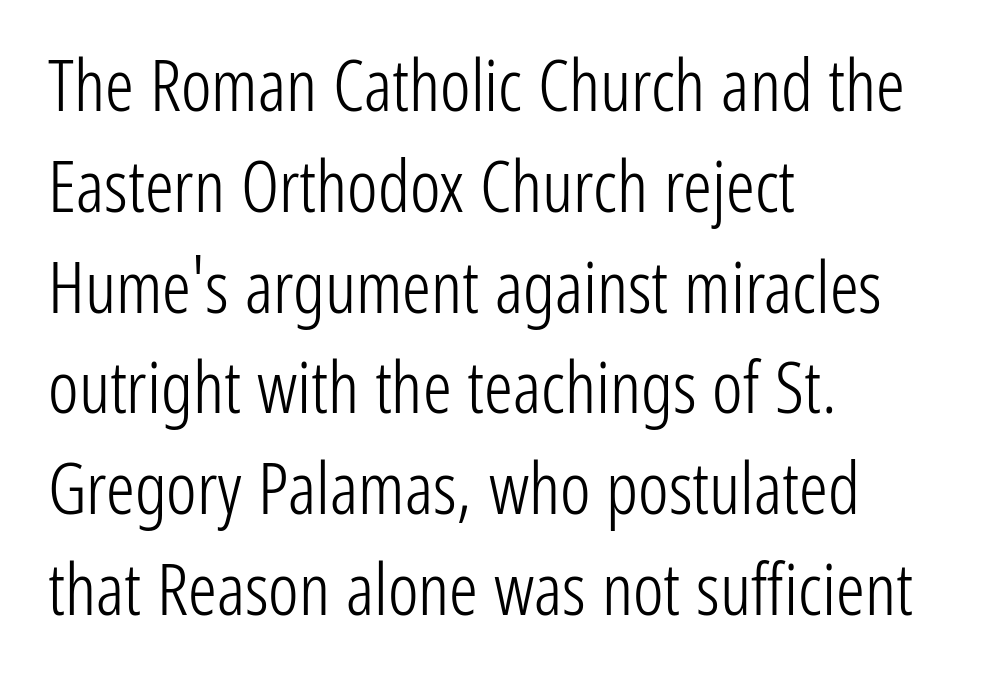
Notice how the stems are strictly vertical — no italics here. Note the varied advance widths — an 'i' is clearly narrower than an 'm'. The passage shown is typeset with a sans-serif family. The space between consecutive lines is moderate.
